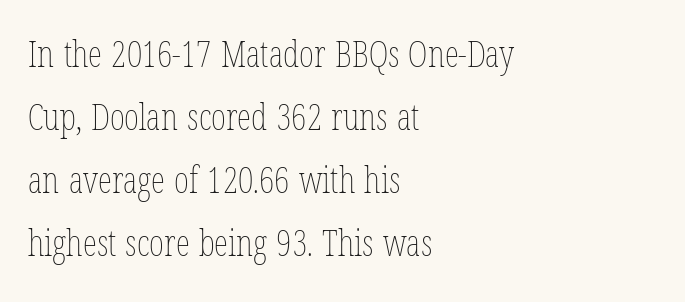
The image shows 36 px thin, condensed type, upright; set left-aligned, line spacing 1.75x, normal letter spacing, not underlined; low stroke contrast and a medium x-height.
